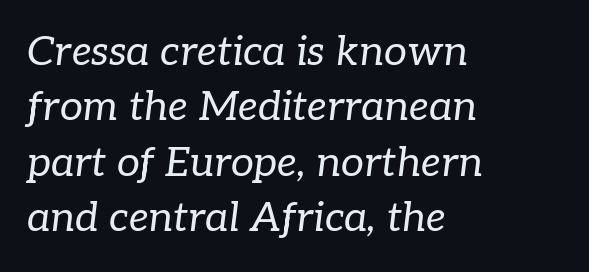
The image shows 41 px regular-weight serif type, italic (leaning right); set left-aligned, normal line spacing (1.35x), normal letter spacing, not underlined; low stroke contrast and a medium x-height.
